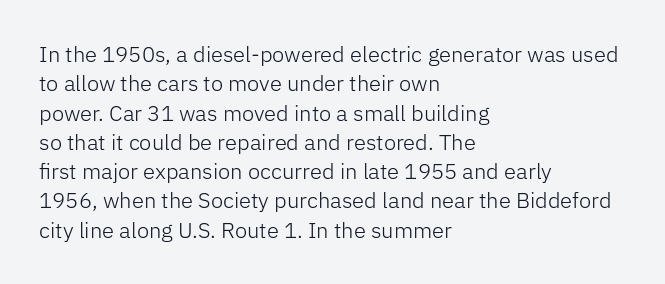
Caption: face not bold, strokes unweighted. Whoever set this chose a conventional vertical rhythm. This sample uses plain, unmodified letter spacing. The lettering stays uniformly vertical, giving the passage a roman look. Rule under the text: the space is simply empty.
